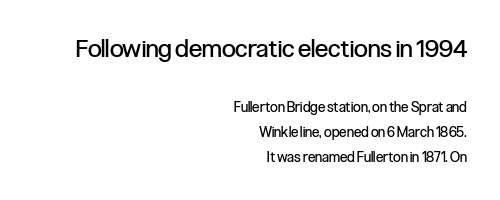
The image shows 25 px text type, upright; set right-aligned, line spacing 1.8x, normal letter spacing, not underlined; the first (top) block is 1.79x larger.
